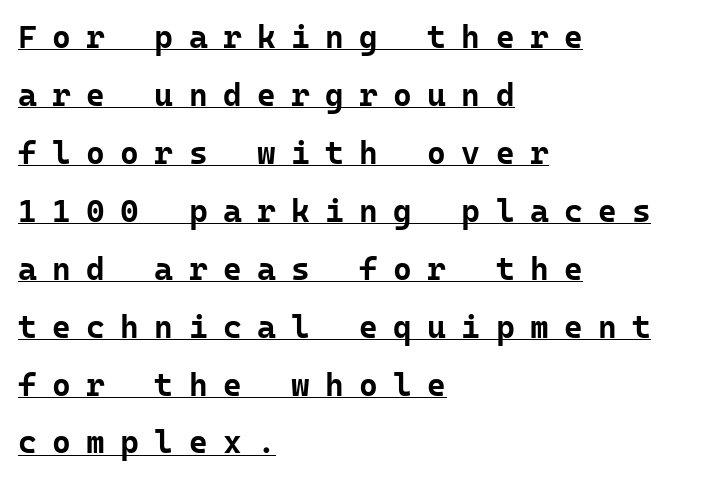
The image shows 32 px bold sans-serif type, upright, monospaced; set left-aligned, line spacing 1.81x, unusually wide letter spacing (+0.48 em), underlined; low stroke contrast and a medium x-height.
